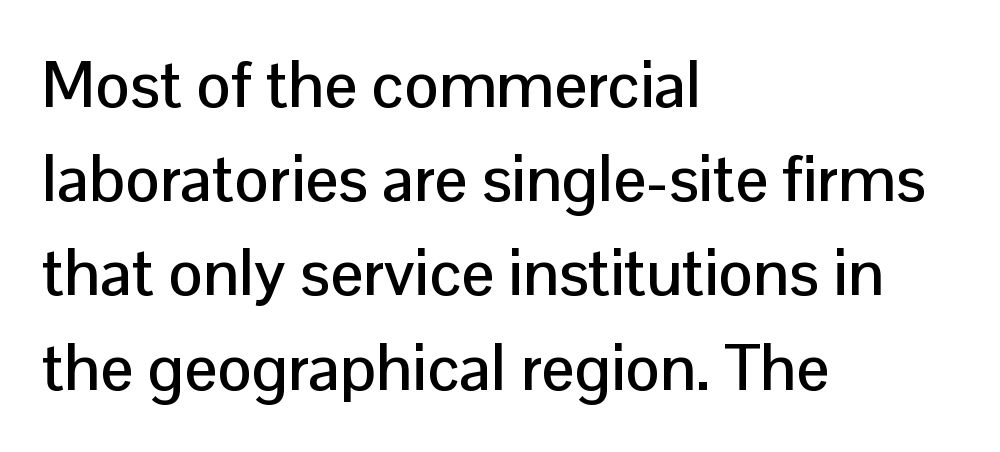
The image shows 65 px sans-serif type, upright; set left-aligned, normal line spacing (1.45x), normal letter spacing, not underlined; low stroke contrast and a medium x-height.
